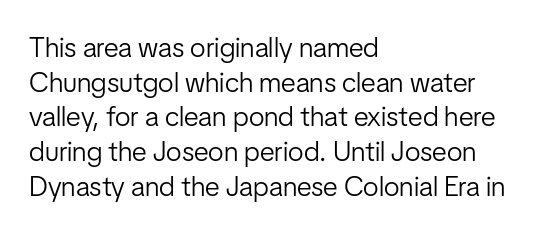
Q: Is the text bold? A: No.
Q: Is the text italic (slanted)? A: No, it is upright.
Q: Is the typeface a serif or a sans-serif typeface? A: Sans-serif.
Q: Is the text underlined? A: No.
Q: How is the paragraph aligned? A: Left-aligned.
Q: Is the spacing between letters normal or unusually wide? A: Normal.
Q: Width (condensed, normal, or wide)? A: Condensed.
Q: Stroke contrast? A: Low.
Q: x-height? A: Medium.
Q: Monospaced? A: No.
